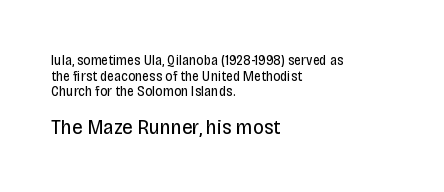
Is there any slant? The stems are plumb. You could barely slide anything between these rows. Which of the two is more prominent by size? The second, at the bottom. This sample is left-justified, so line endings fall wherever the words run out. These glyphs show unthickened strokes, regular width or finer. Underline: absent.
